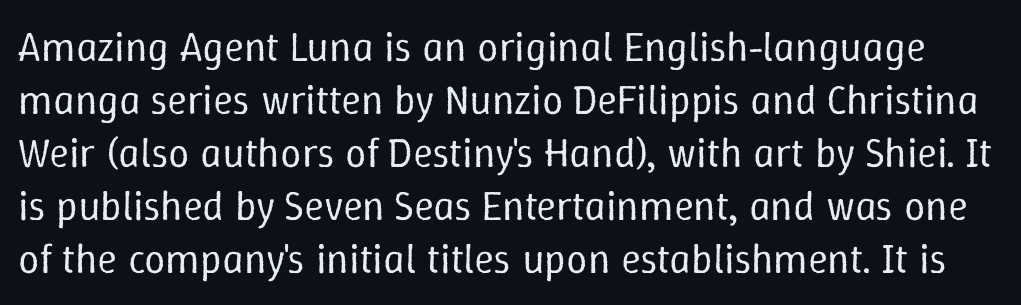
{"italic": "no", "bold": "no", "weight": "regular", "width": "normal", "stroke_contrast": "low", "x_height": "medium", "monospaced": "no", "underline": "no", "line_spacing": "normal", "line_spacing_ratio": 1.26, "letter_spacing": "normal", "letter_spacing_em": 0.0, "glyph_px": 42}
